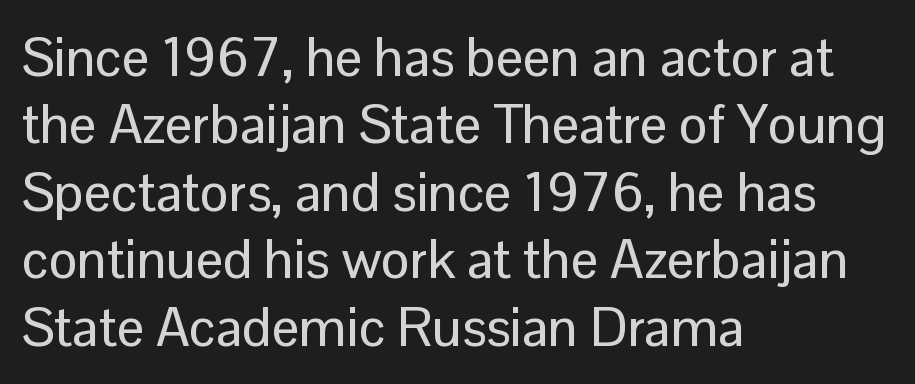
{"serif": "no", "italic": "no", "width": "normal", "stroke_contrast": "low", "x_height": "medium", "monospaced": "no", "underline": "no", "align": "left", "line_spacing": "normal", "line_spacing_ratio": 1.25, "letter_spacing": "normal", "letter_spacing_em": 0.0, "glyph_px": 54}
